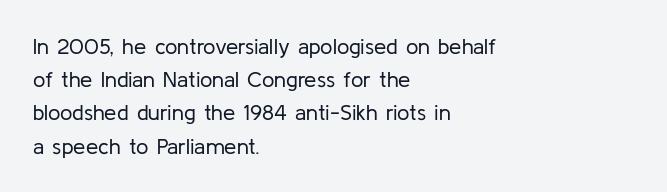
The image shows 22 px text type, upright; set left-aligned, normal line spacing (1.51x), normal letter spacing, not underlined.
